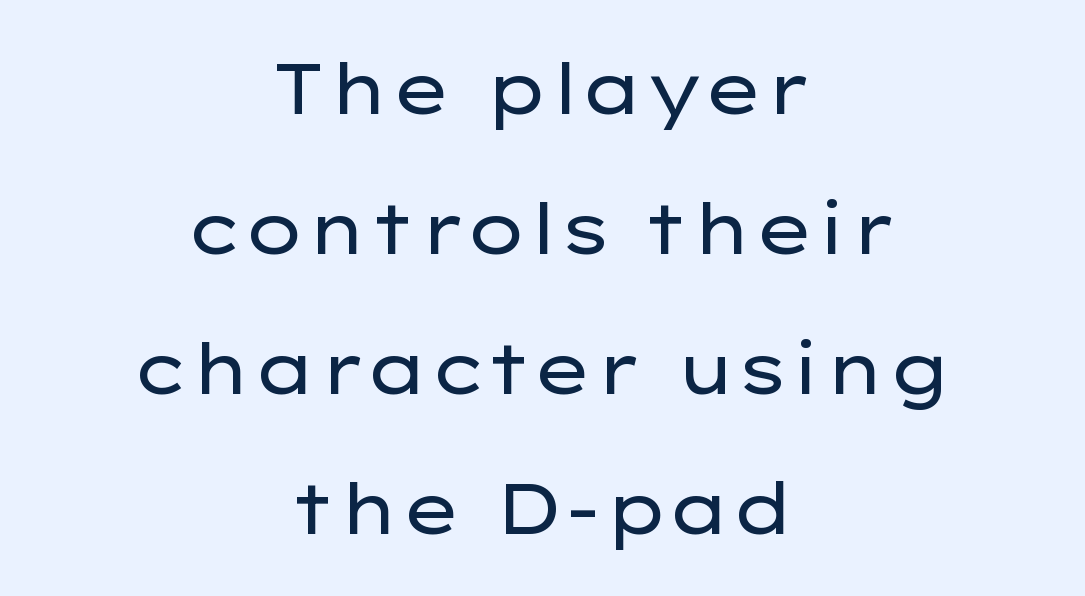
Q: Is the text bold? A: No.
Q: Is the text italic (slanted)? A: No, it is upright.
Q: Is the typeface a serif or a sans-serif typeface? A: Sans-serif.
Q: Is the text underlined? A: No.
Q: How is the paragraph aligned? A: Centered.
Q: Is the spacing between letters normal or unusually wide? A: Normal.
Q: Is the spacing between lines tight, normal or loose? A: Loose.
Q: Width (condensed, normal, or wide)? A: Wide.
Q: Stroke contrast? A: Low.
Q: x-height? A: Medium.
Q: Monospaced? A: No.
